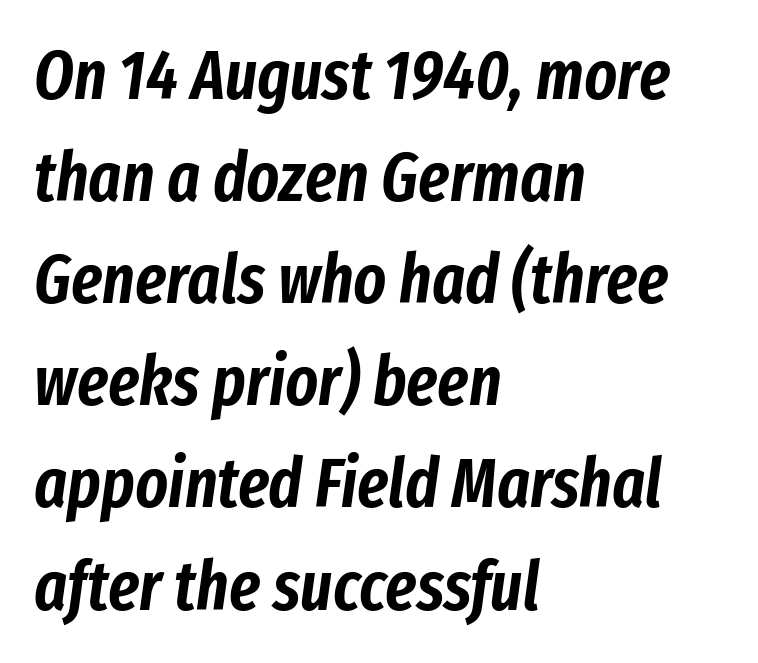
The image shows 69 px condensed type, italic (leaning right); set left-aligned, normal line spacing (1.48x), normal letter spacing, not underlined; low stroke contrast and a medium x-height.
